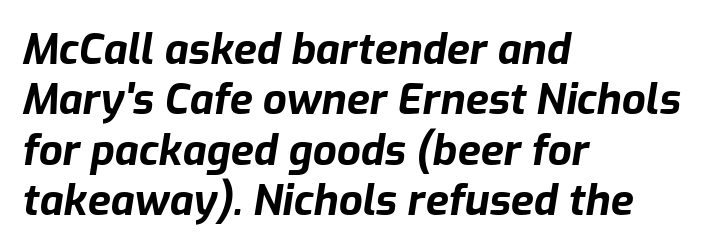
The horizontal fit of the characters is conventional and even. No word sits above an underline. These words are printed bold, with thick strokes throughout. The passage shown leans; its letterforms are oblique. The ragged edge is on the right, which tells us the setting is flush left.
